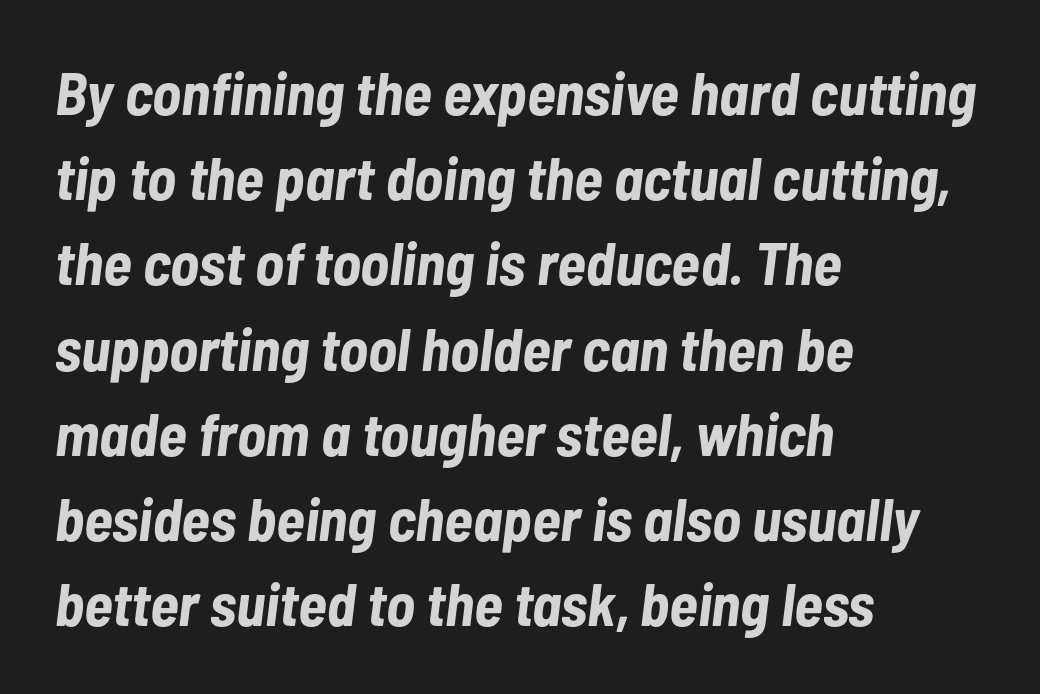
Q: Is the text bold? A: Yes.
Q: Is the text italic (slanted)? A: Yes, it leans right by about 7 degrees.
Q: Is the text underlined? A: No.
Q: How is the paragraph aligned? A: Left-aligned.
Q: Is the spacing between letters normal or unusually wide? A: Normal.
Q: Is the spacing between lines tight, normal or loose? A: Normal.
Q: Width (condensed, normal, or wide)? A: Condensed.
Q: Stroke contrast? A: Low.
Q: x-height? A: Medium.
Q: Monospaced? A: No.
